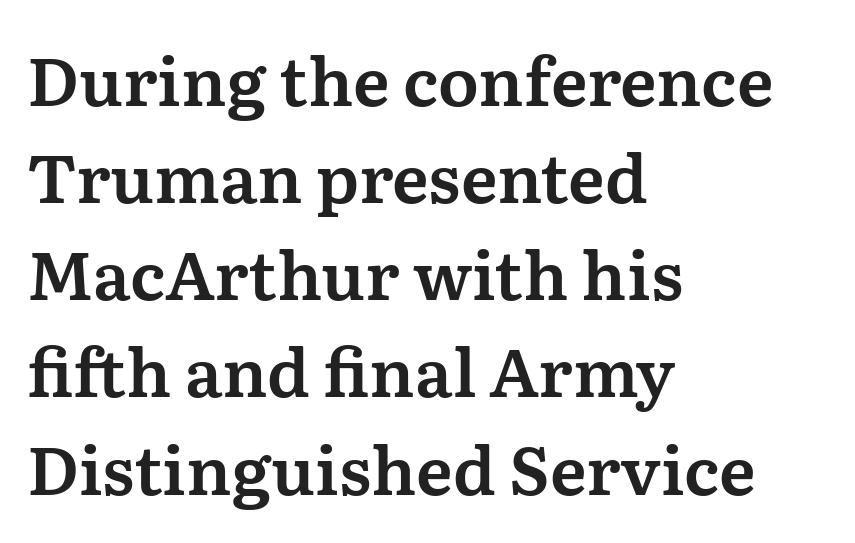
Q: Is the text italic (slanted)? A: No, it is upright.
Q: Is the typeface a serif or a sans-serif typeface? A: Serif.
Q: Is the text underlined? A: No.
Q: How is the paragraph aligned? A: Left-aligned.
Q: Is the spacing between letters normal or unusually wide? A: Normal.
Q: Is the spacing between lines tight, normal or loose? A: Normal.
Q: Width (condensed, normal, or wide)? A: Normal.
Q: Stroke contrast? A: Medium.
Q: x-height? A: Medium.
Q: Monospaced? A: No.
